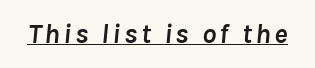
Q: Is the text bold? A: Yes.
Q: Is the text italic (slanted)? A: Yes, it leans right by about 8 degrees.
Q: Is the text underlined? A: Yes.
Q: Width (condensed, normal, or wide)? A: Normal.
Q: Stroke contrast? A: Low.
Q: x-height? A: Medium.
Q: Monospaced? A: No.
